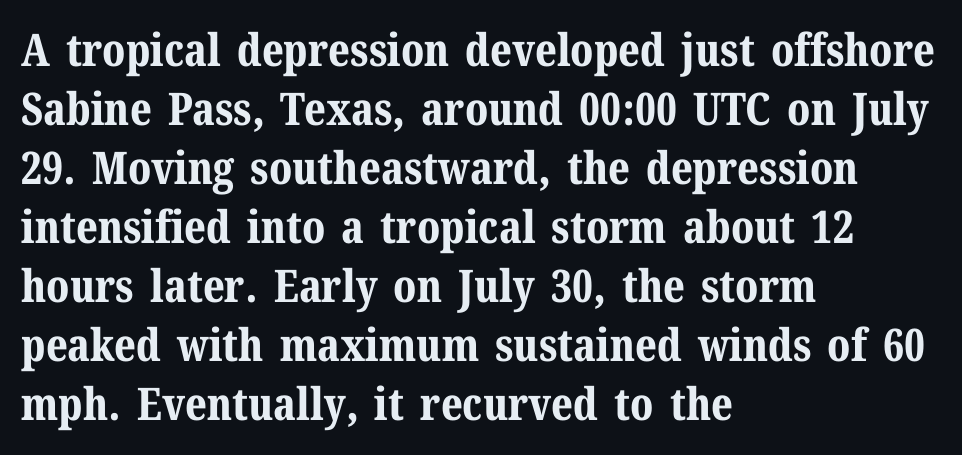
Q: Is the text bold? A: Yes.
Q: Is the text italic (slanted)? A: No, it is upright.
Q: Is the typeface a serif or a sans-serif typeface? A: Serif.
Q: Is the text underlined? A: No.
Q: How is the paragraph aligned? A: Left-aligned.
Q: Is the spacing between letters normal or unusually wide? A: Normal.
Q: Is the spacing between lines tight, normal or loose? A: Normal.
Q: Width (condensed, normal, or wide)? A: Normal.
Q: Stroke contrast? A: Medium.
Q: x-height? A: Medium.
Q: Monospaced? A: No.
